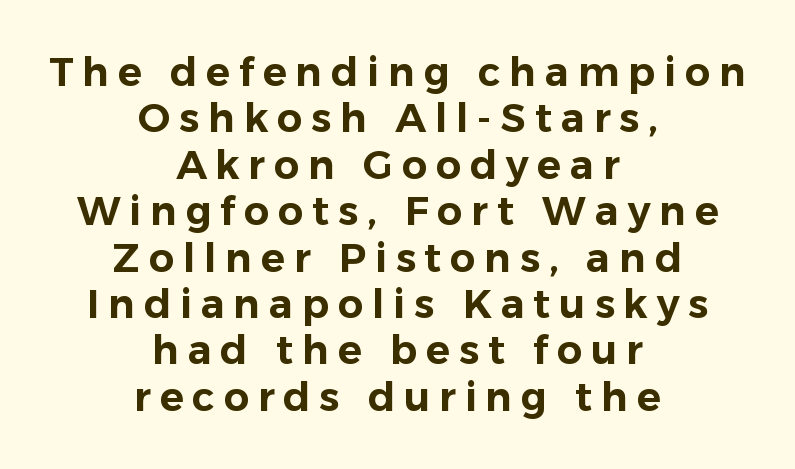
The image shows 40 px sans-serif type, upright; set centered, line spacing 1.16x, unusually wide letter spacing (+0.22 em), not underlined; low stroke contrast and a medium x-height.
